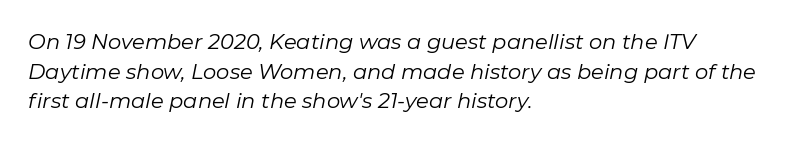
The image shows 21 px text type, italic (leaning right); set left-aligned, normal line spacing (1.41x), normal letter spacing, not underlined.
